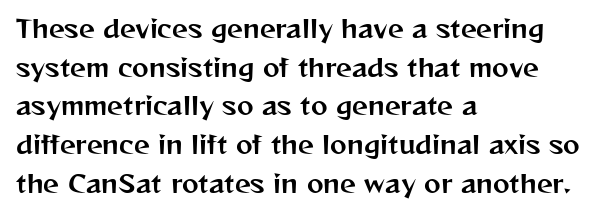
The image shows 25 px text type, upright; set left-aligned, normal line spacing (1.55x), normal letter spacing, not underlined.
